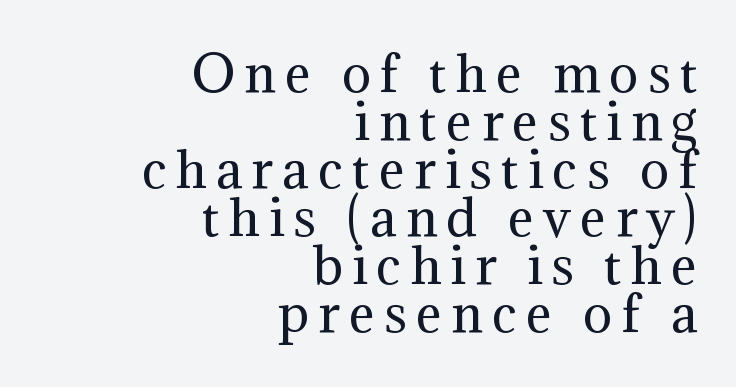
The image shows 49 px regular-weight serif type, upright; set right-aligned, tight line spacing (0.98x), not underlined; medium stroke contrast and a medium x-height.
